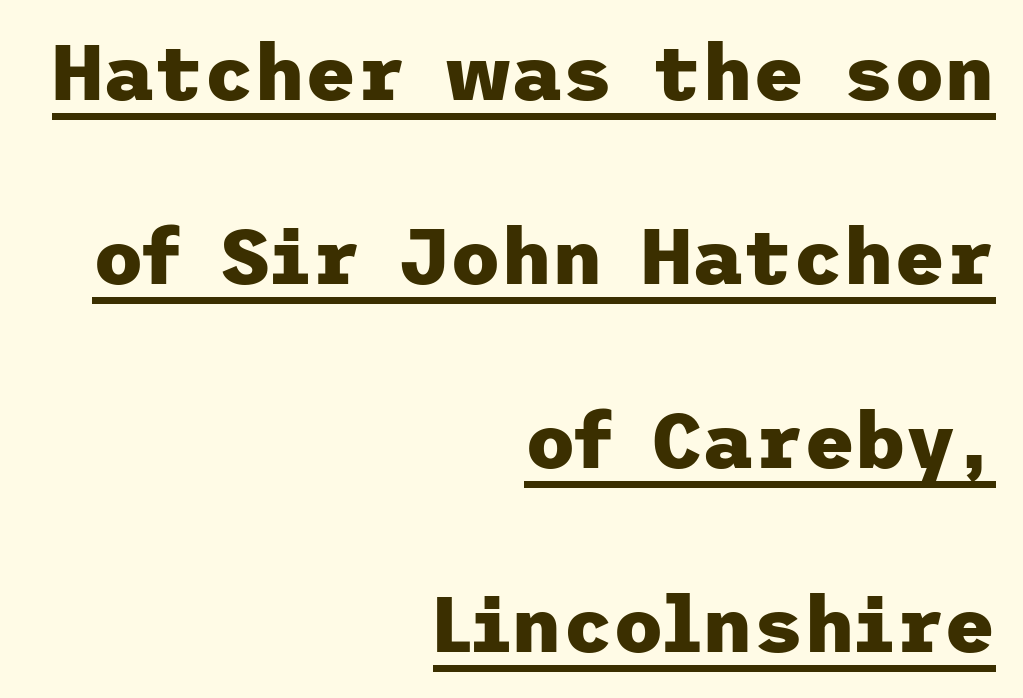
{"serif": "no", "italic": "no", "bold": "yes", "weight": "heavy", "width": "normal", "stroke_contrast": "low", "x_height": "medium", "underline": "yes", "align": "right", "line_spacing": "loose", "line_spacing_ratio": 2.36, "letter_spacing": "normal", "letter_spacing_em": 0.0, "glyph_px": 78}
